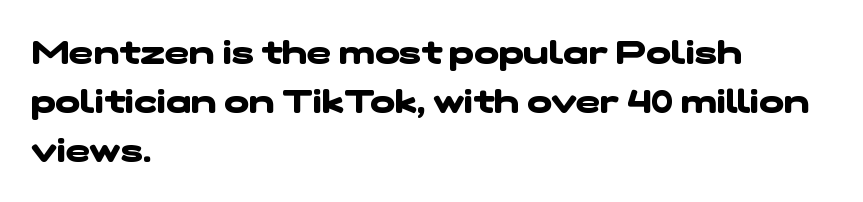
The image shows 33 px heavy, wide sans-serif type; set left-aligned, normal line spacing (1.49x), normal letter spacing, not underlined; low stroke contrast and a medium x-height.
